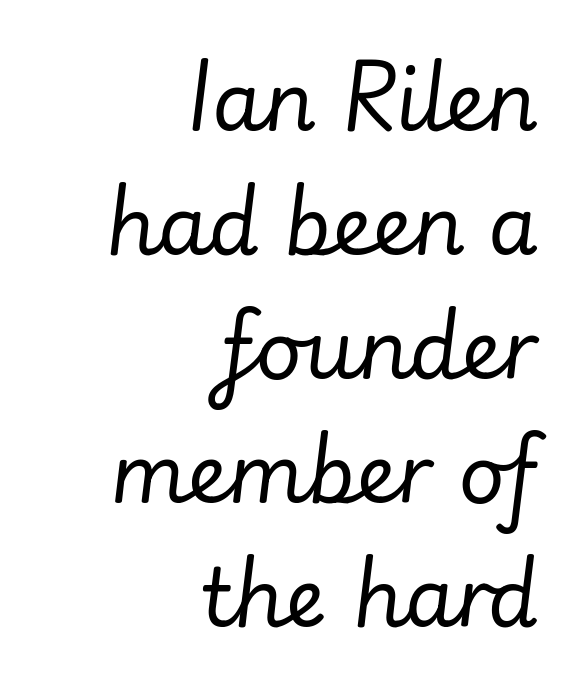
The image shows 80 px regular-weight type, italic (leaning right); set right-aligned, normal line spacing (1.55x), normal letter spacing, not underlined; low stroke contrast and a small x-height.
